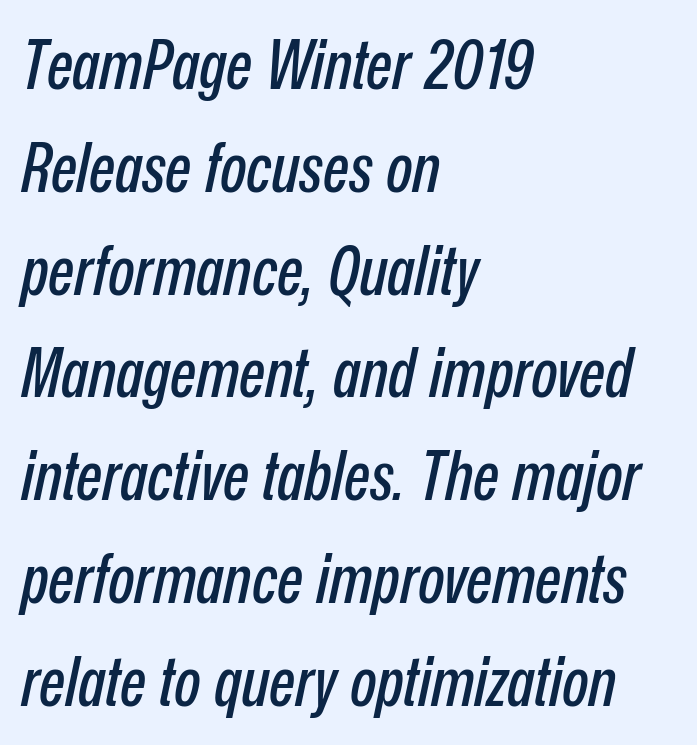
The image shows 69 px condensed type, italic (leaning right); set left-aligned, normal line spacing (1.49x), normal letter spacing, not underlined; low stroke contrast and a medium x-height.
